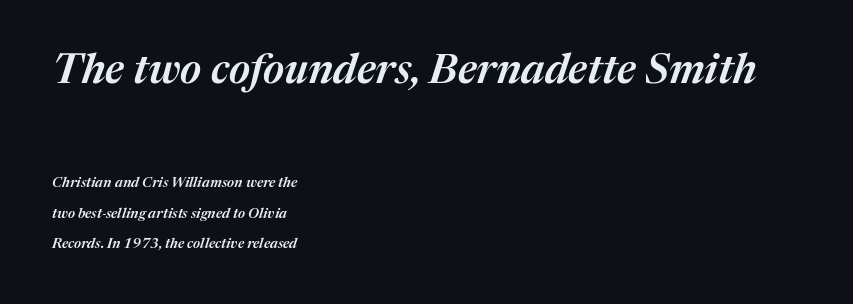
A fair bit of extra ink — the face is semibold, not bold. The words here are not underlined. Size hierarchy here favors the leading block over the trailing one. Students, observe: this is what heavily led, spacious text looks like. Italic: yes, the glyphs are oblique. Leftover space on each line is placed entirely after the last word.
